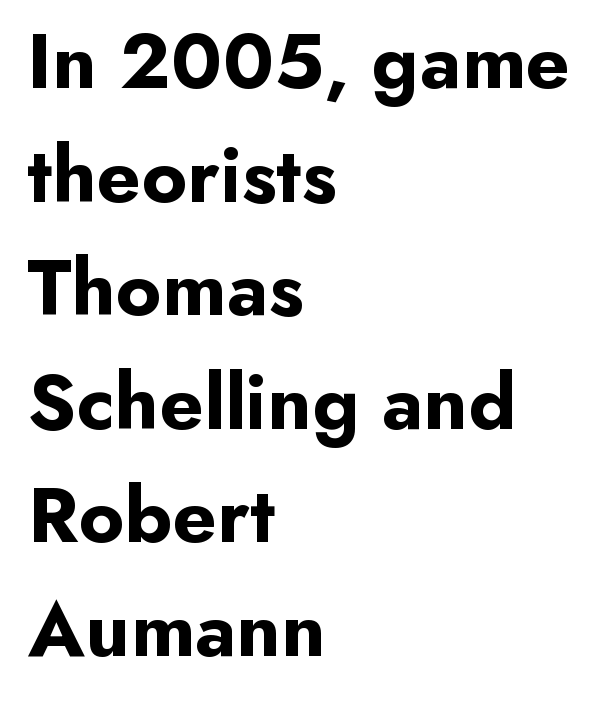
The image shows 80 px bold sans-serif type, upright; set left-aligned, normal line spacing (1.42x), normal letter spacing, not underlined; low stroke contrast and a small x-height.
